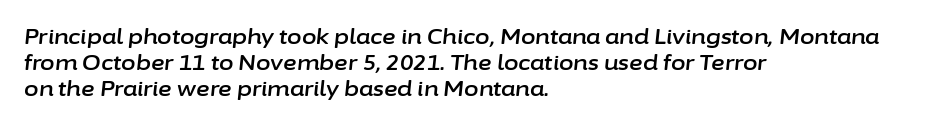
The type is set solid horizontally, with unmodified tracking. Descenders are the only things crossing below the line. The text carries the slant typical of an italic or oblique font. This rendering uses left alignment, leaving the right contour irregular.
